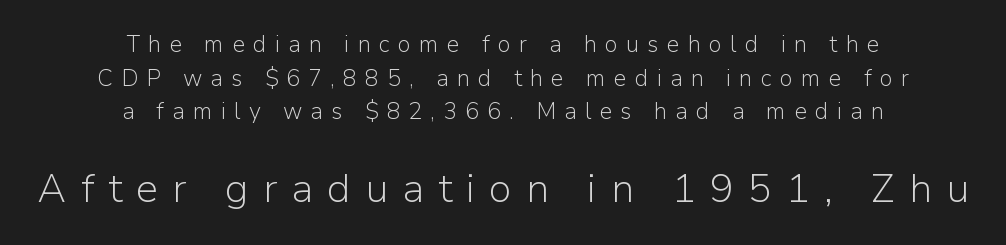
The image shows 40 px light sans-serif type, upright; set centered, normal line spacing (1.46x), unusually wide letter spacing (+0.35 em), not underlined; the second (bottom) block is 1.74x larger; low stroke contrast and a medium x-height.
